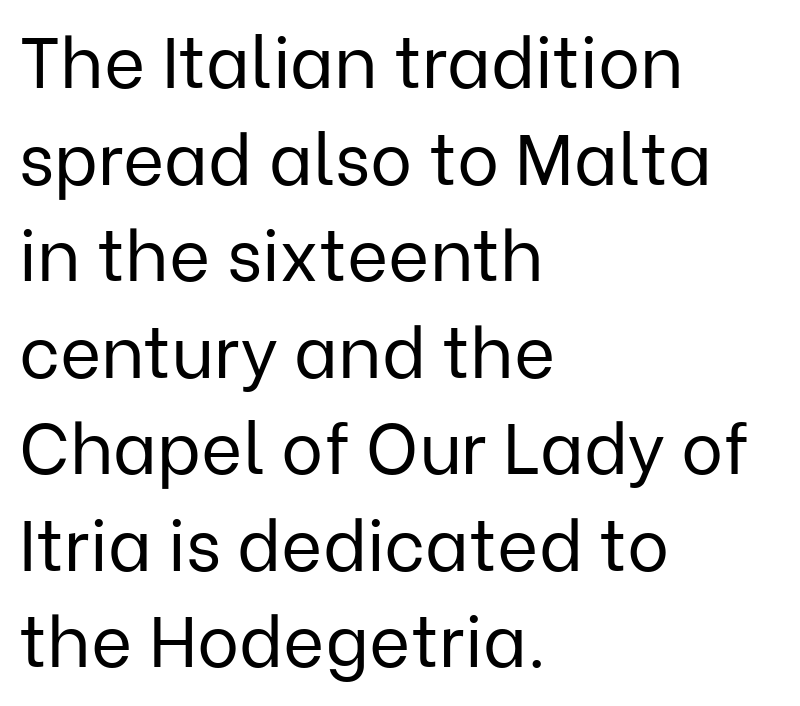
{"serif": "no", "italic": "no", "bold": "no", "weight": "regular", "width": "normal", "stroke_contrast": "low", "x_height": "medium", "monospaced": "no", "underline": "no", "align": "left", "line_spacing": "normal", "line_spacing_ratio": 1.36, "letter_spacing": "normal", "letter_spacing_em": 0.0, "glyph_px": 71}
